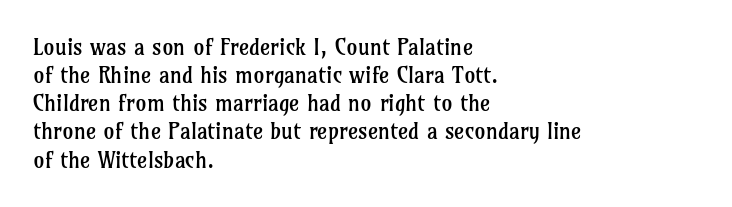
Normally led — the rows are evenly, conventionally spaced. Underlining? Definitely not there. The axis of the letterforms is exactly vertical. The passage is arranged the way most books set body copy — flush left. Default kerning and tracking; the words read as compact shapes.
